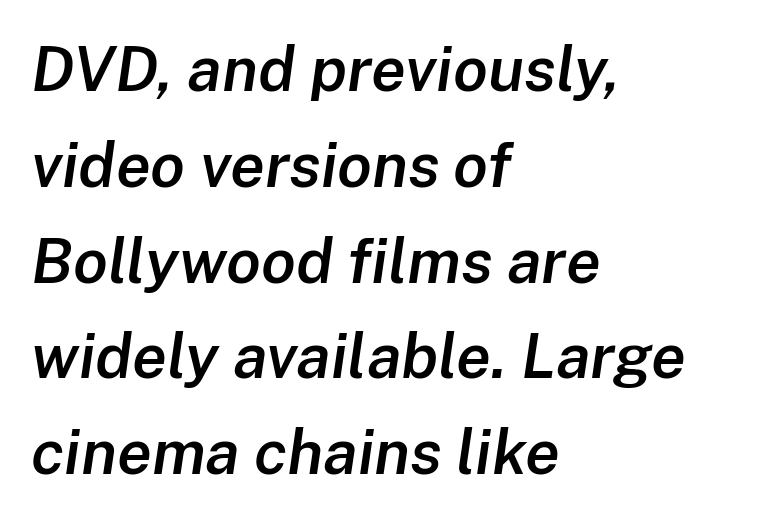
Q: Is the text bold? A: Semi-bold.
Q: Is the text italic (slanted)? A: Yes, it leans right by about 8 degrees.
Q: Is the text underlined? A: No.
Q: How is the paragraph aligned? A: Left-aligned.
Q: Is the spacing between letters normal or unusually wide? A: Normal.
Q: Is the spacing between lines tight, normal or loose? A: Normal.
Q: Width (condensed, normal, or wide)? A: Normal.
Q: Stroke contrast? A: Low.
Q: x-height? A: Medium.
Q: Monospaced? A: No.
